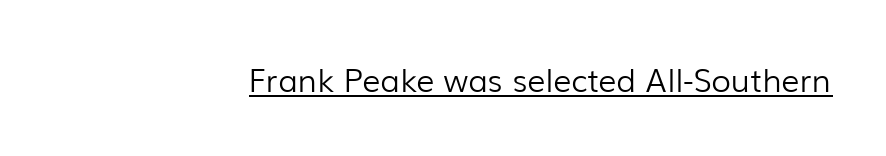
The image shows 32 px light sans-serif type, upright; set right-aligned, normal letter spacing, underlined; low stroke contrast and a medium x-height.
